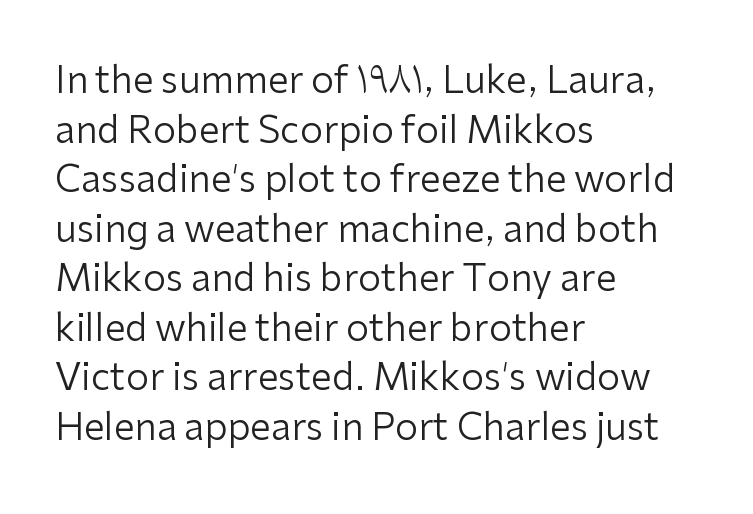
Here the glyphs are tracked normally, forming tight word shapes. Counters stay open thanks to moderate or lighter strokes. Visually the block forms a straight wall on the left and a jagged coastline on the right. Rows of type keep a routine distance in the vertical direction. Type without underlining. Here the designer chose a conventional face with non-uniform glyph widths.
